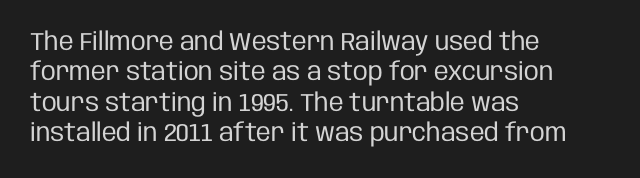
Nope, not italic — everything's standing straight. Only glyphs here, with clear space below each row. Leftover space on each line is placed entirely after the last word. The gaps between neighbouring characters are ordinary and unremarkable. A light-to-regular cut is what we see here.
